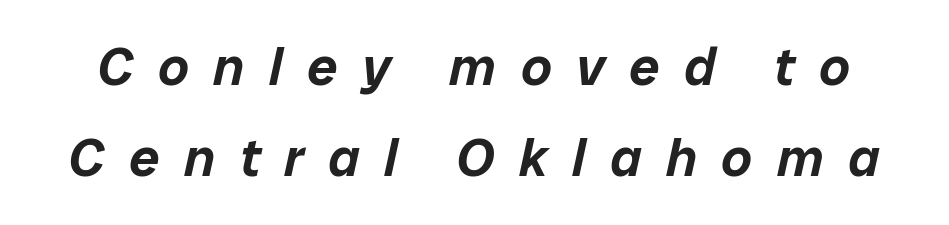
The image shows 54 px text type, italic (leaning right); set normal line spacing (1.69x), unusually wide letter spacing (+0.45 em), not underlined; low stroke contrast and a medium x-height.
